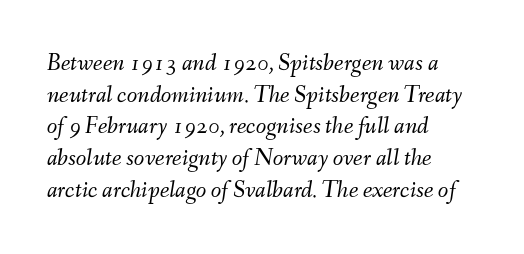
{"italic": "yes", "lean": "right", "slant_degrees": 9, "bold": "no", "underline": "no", "align": "left", "line_spacing": "normal", "line_spacing_ratio": 1.32, "letter_spacing": "normal", "letter_spacing_em": 0.0, "glyph_px": 24}
